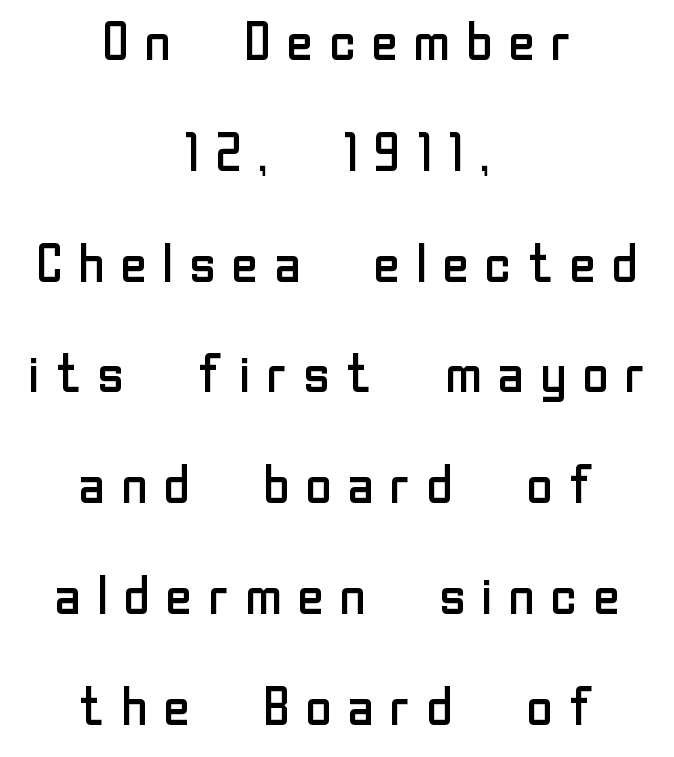
The rendering uses natural spacing where letterforms have individual widths. Display-style spreading of the glyphs; the letterfit is very open. This sample uses a sans-serif face. Does the lettering tilt? It doesn't — this is upright. The vertical gap from one line to the next is large.
